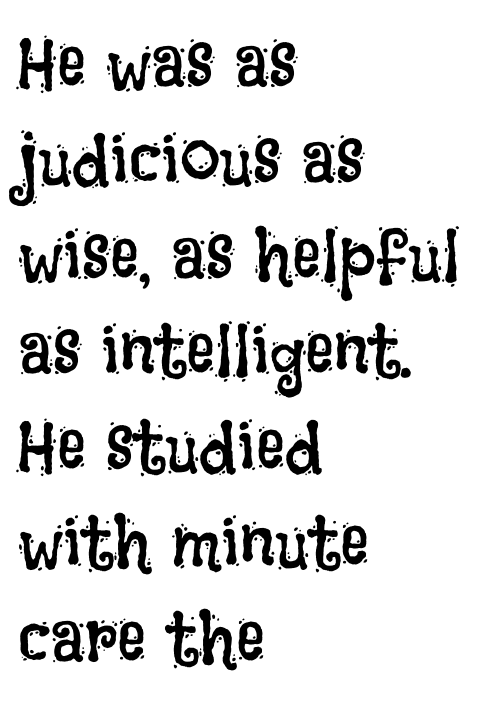
{"italic": "no", "bold": "no", "weight": "regular", "width": "condensed", "stroke_contrast": "low", "x_height": "large", "monospaced": "no", "underline": "no", "align": "left", "line_spacing": "normal", "line_spacing_ratio": 1.33, "letter_spacing": "normal", "letter_spacing_em": 0.0, "glyph_px": 72}
